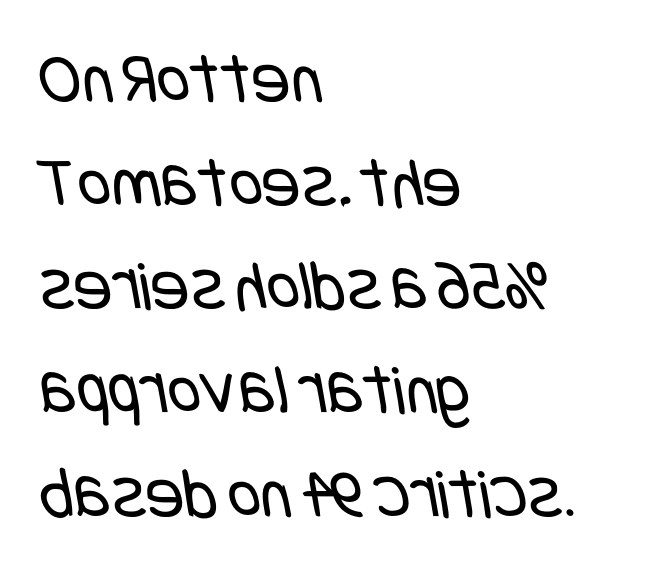
{"serif": "no", "bold": "no", "weight": "regular", "width": "condensed", "stroke_contrast": "low", "x_height": "large", "underline": "no", "align": "left", "line_spacing": "normal", "line_spacing_ratio": 1.44, "letter_spacing": "normal", "letter_spacing_em": 0.0, "glyph_px": 72}
